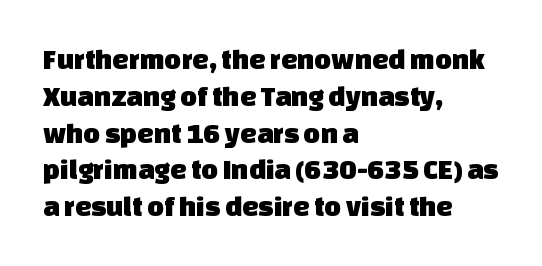
Q: Is the typeface a serif or a sans-serif typeface? A: Sans-serif.
Q: Is the text underlined? A: No.
Q: How is the paragraph aligned? A: Left-aligned.
Q: Is the spacing between letters normal or unusually wide? A: Normal.
Q: Is the spacing between lines tight, normal or loose? A: Normal.
Q: Width (condensed, normal, or wide)? A: Normal.
Q: Stroke contrast? A: Low.
Q: x-height? A: Large.
Q: Monospaced? A: No.
